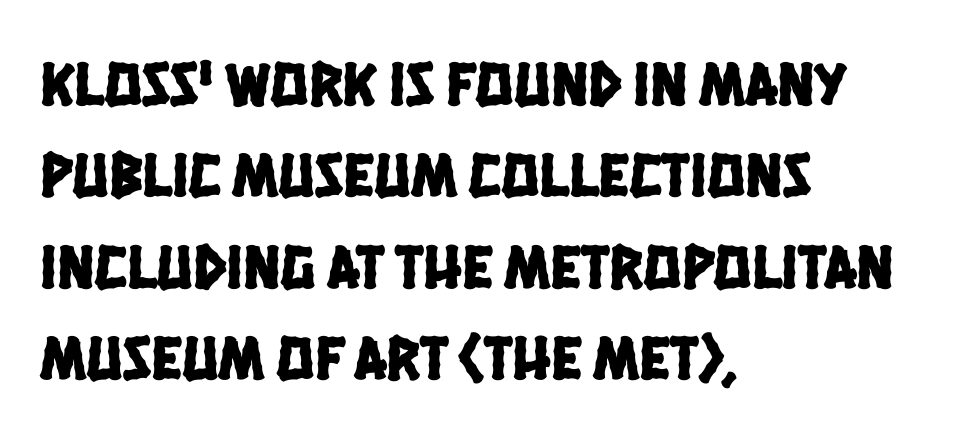
Only glyphs here, with clear space below each row. The rendering shows plain stroke endings on the letterforms — a sans-serif design. Each word holds together tightly as a unit, with standard inter-letter gaps. Compared with typical paragraphs, the rows here are spaced about the same. Each letter keeps its own natural width here, so spacing adapts to shape. Where is the straight margin? On the left.
